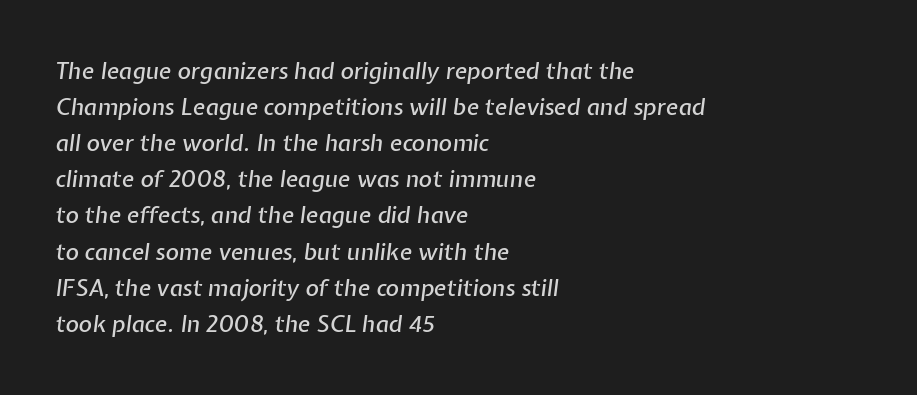
The image shows 23 px text type, italic (leaning right); set left-aligned, normal line spacing (1.57x), normal letter spacing, not underlined.
